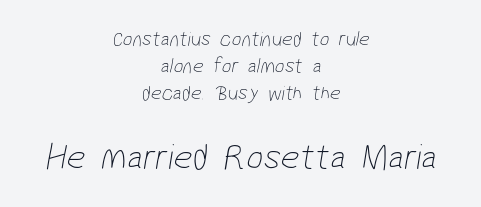
The image shows 37 px thin, condensed sans-serif type; set centered, normal line spacing (1.28x), normal letter spacing, not underlined; the second (bottom) block is 1.76x larger; low stroke contrast and a medium x-height.
